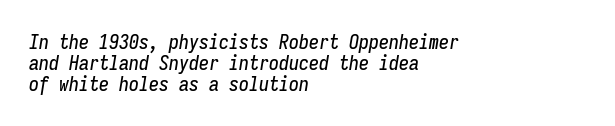
What stands out about the letter spacing? Nothing — it is the standard amount. A classic flush-left, rag-right setting is used for this passage. Just letters on the line, the space beneath them empty. If you drew a line through each stem, it would be angled.
